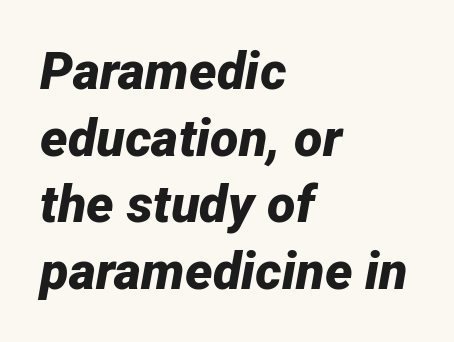
Q: Is the text bold? A: Yes.
Q: Is the text italic (slanted)? A: Yes, it leans right by about 12 degrees.
Q: Is the text underlined? A: No.
Q: How is the paragraph aligned? A: Left-aligned.
Q: Is the spacing between letters normal or unusually wide? A: Normal.
Q: Is the spacing between lines tight, normal or loose? A: Normal.
Q: Width (condensed, normal, or wide)? A: Normal.
Q: Stroke contrast? A: Low.
Q: x-height? A: Medium.
Q: Monospaced? A: No.
